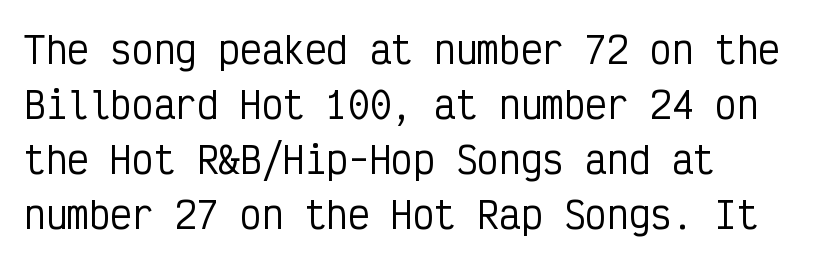
{"serif": "no", "italic": "no", "width": "condensed", "stroke_contrast": "low", "x_height": "medium", "monospaced": "yes", "underline": "no", "align": "left", "line_spacing": "normal", "line_spacing_ratio": 1.53, "letter_spacing": "normal", "letter_spacing_em": 0.0, "glyph_px": 36}
